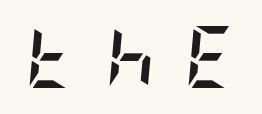
The text carries the slant typical of an italic or oblique font. The strip under each line holds only bare page. Loose tracking; the words dissolve into strings of separated letters. Summary of weight: heavy, a full bold.
